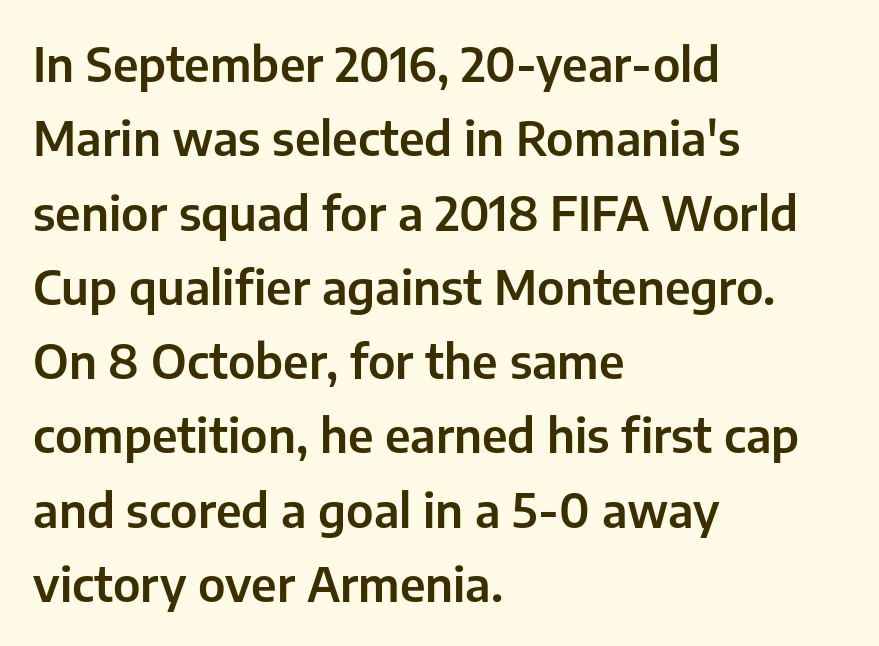
The image shows 47 px sans-serif type, upright; set left-aligned, normal line spacing (1.58x), normal letter spacing, not underlined; low stroke contrast and a medium x-height.
